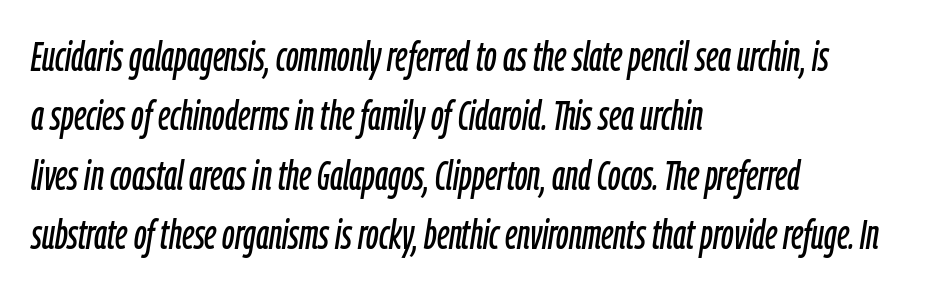
The image shows 41 px condensed type, italic (leaning right); set left-aligned, normal line spacing (1.45x), normal letter spacing, not underlined; low stroke contrast and a medium x-height.
